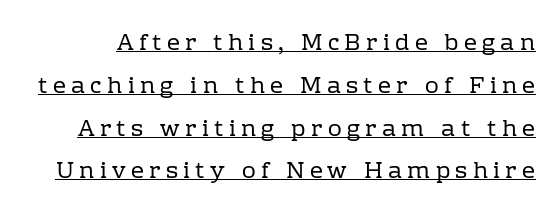
{"italic": "no", "bold": "no", "underline": "yes", "line_spacing_ratio": 1.86, "letter_spacing": "wide", "letter_spacing_em": 0.23, "glyph_px": 23}
